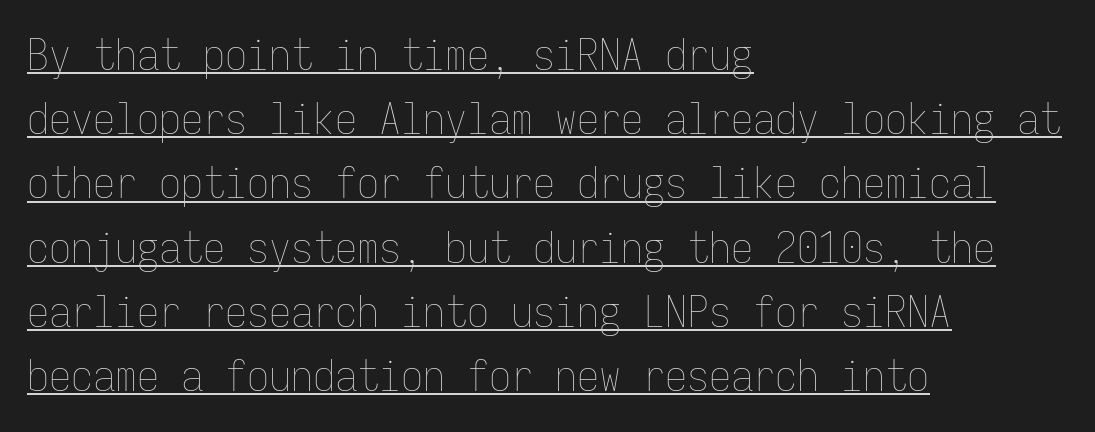
The image shows 44 px thin, condensed type, upright, monospaced; set left-aligned, normal line spacing (1.46x), normal letter spacing, underlined; low stroke contrast and a medium x-height.
